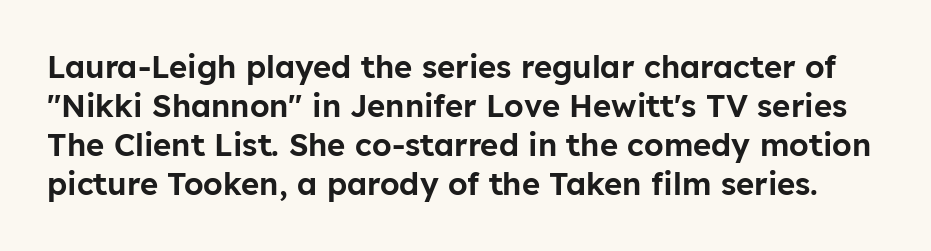
{"serif": "no", "italic": "no", "width": "normal", "stroke_contrast": "low", "x_height": "medium", "monospaced": "no", "underline": "no", "line_spacing": "normal", "line_spacing_ratio": 1.26, "letter_spacing": "normal", "letter_spacing_em": 0.0, "glyph_px": 31}
